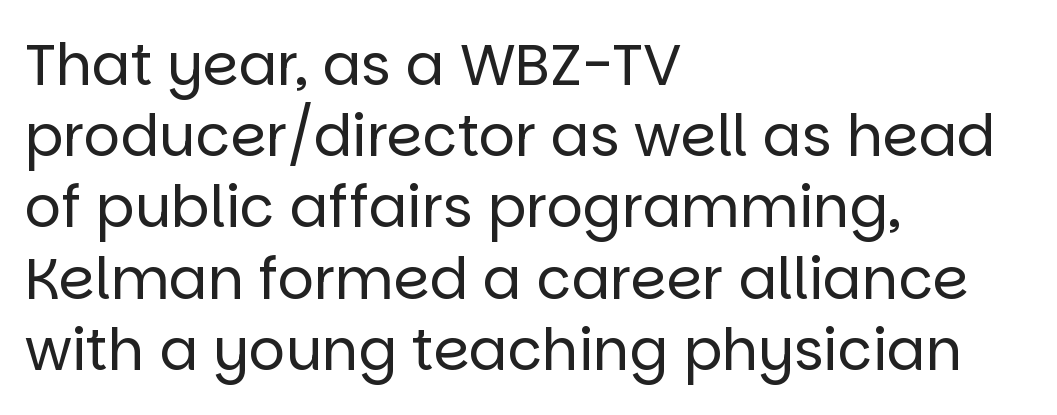
The image shows 57 px regular-weight sans-serif type, upright; set left-aligned, normal line spacing (1.25x), normal letter spacing, not underlined; low stroke contrast and a large x-height.
